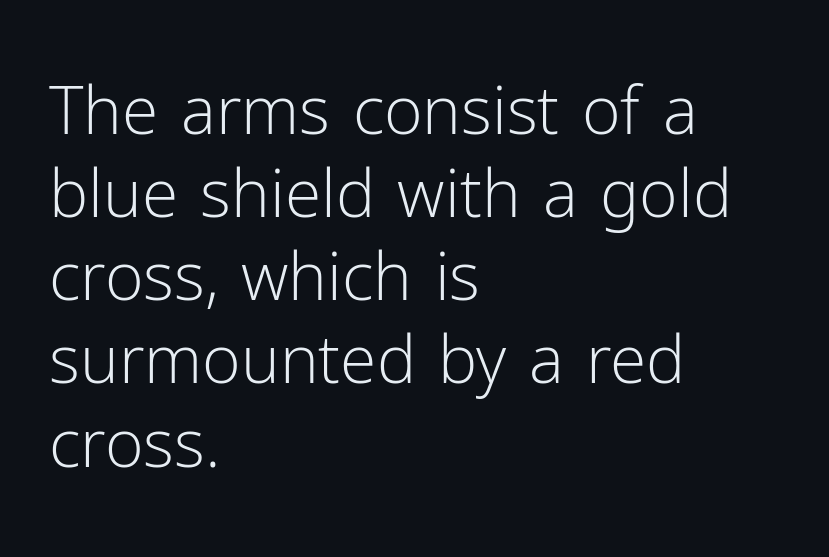
Q: Is the text bold? A: No.
Q: Is the text italic (slanted)? A: No, it is upright.
Q: Is the typeface a serif or a sans-serif typeface? A: Sans-serif.
Q: Is the text underlined? A: No.
Q: How is the paragraph aligned? A: Left-aligned.
Q: Is the spacing between letters normal or unusually wide? A: Normal.
Q: Is the spacing between lines tight, normal or loose? A: Normal.
Q: Width (condensed, normal, or wide)? A: Normal.
Q: Stroke contrast? A: Low.
Q: x-height? A: Medium.
Q: Monospaced? A: No.
